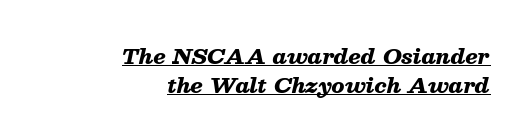
Q: Is the text bold? A: Yes.
Q: Is the text italic (slanted)? A: Yes, it leans right by about 13 degrees.
Q: Is the text underlined? A: Yes.
Q: How is the paragraph aligned? A: Right-aligned.
Q: Is the spacing between letters normal or unusually wide? A: Normal.
Q: Is the spacing between lines tight, normal or loose? A: Normal.
